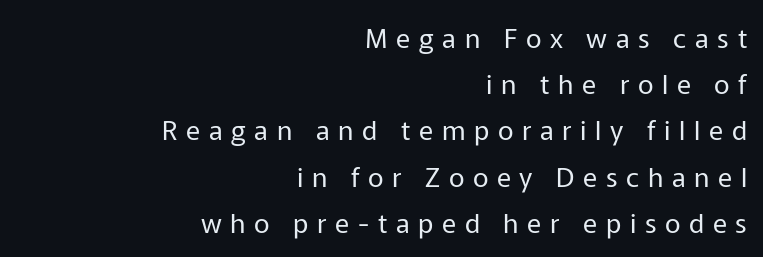
Q: Is the text bold? A: No.
Q: Is the text italic (slanted)? A: No, it is upright.
Q: Is the text underlined? A: No.
Q: How is the paragraph aligned? A: Right-aligned.
Q: Is the spacing between letters normal or unusually wide? A: Unusually wide.
